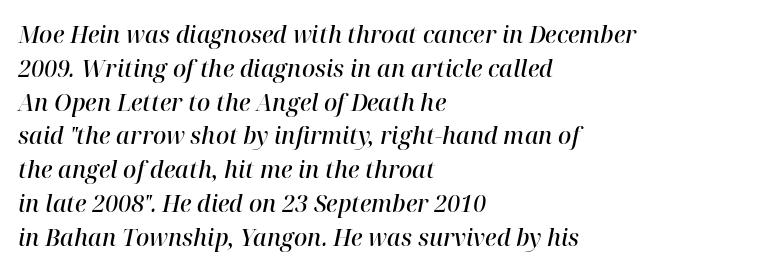
The baseline area is clear. The letters sit at their default tracking, neither squeezed nor spread. Italic: yes, the glyphs are oblique. The paragraph shown leans on its left margin.
